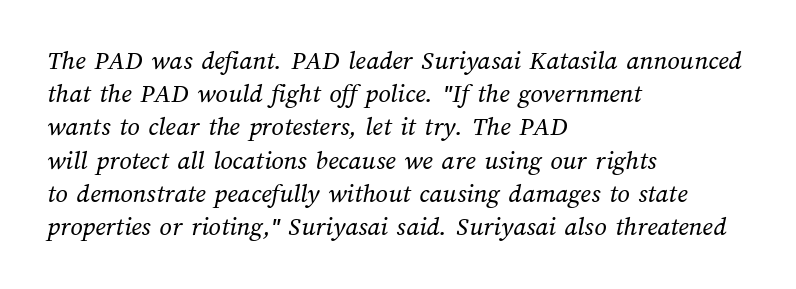
{"bold": "no", "underline": "no", "align": "left", "line_spacing_ratio": 1.23, "letter_spacing": "normal", "letter_spacing_em": 0.0, "glyph_px": 27}
